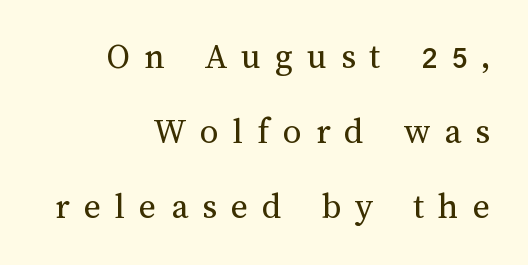
Q: Is the text bold? A: No.
Q: Is the text italic (slanted)? A: No, it is upright.
Q: Is the text underlined? A: No.
Q: How is the paragraph aligned? A: Right-aligned.
Q: Is the spacing between letters normal or unusually wide? A: Unusually wide.
Q: Is the spacing between lines tight, normal or loose? A: Loose.
Q: Width (condensed, normal, or wide)? A: Normal.
Q: Stroke contrast? A: Medium.
Q: x-height? A: Medium.
Q: Monospaced? A: No.
